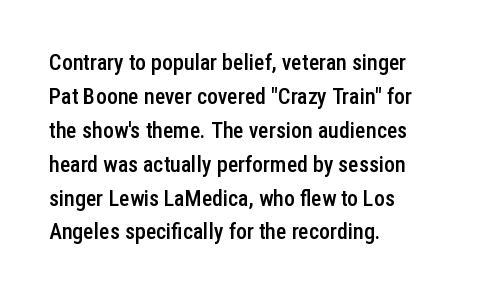
{"italic": "no", "bold": "semi", "underline": "no", "align": "left", "line_spacing": "normal", "line_spacing_ratio": 1.54, "letter_spacing": "normal", "letter_spacing_em": 0.0, "glyph_px": 22}
